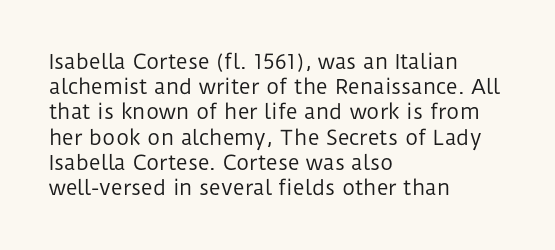
Q: Is the text bold? A: No.
Q: Is the text italic (slanted)? A: No, it is upright.
Q: Is the text underlined? A: No.
Q: How is the paragraph aligned? A: Left-aligned.
Q: Is the spacing between letters normal or unusually wide? A: Normal.
Q: Is the spacing between lines tight, normal or loose? A: Normal.
